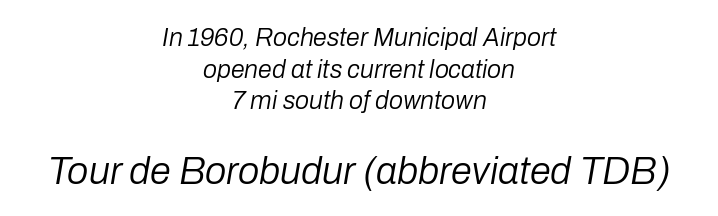
Q: Is the text bold? A: No.
Q: Is the text italic (slanted)? A: Yes, it leans right by about 10 degrees.
Q: Is the text underlined? A: No.
Q: How is the paragraph aligned? A: Centered.
Q: Is the spacing between letters normal or unusually wide? A: Normal.
Q: Is the spacing between lines tight, normal or loose? A: Normal.
Q: Which block of text is set in a larger size, the first (top) or the second (bottom)? A: The second (bottom) one.
Q: Width (condensed, normal, or wide)? A: Normal.
Q: Stroke contrast? A: Low.
Q: x-height? A: Medium.
Q: Monospaced? A: No.
